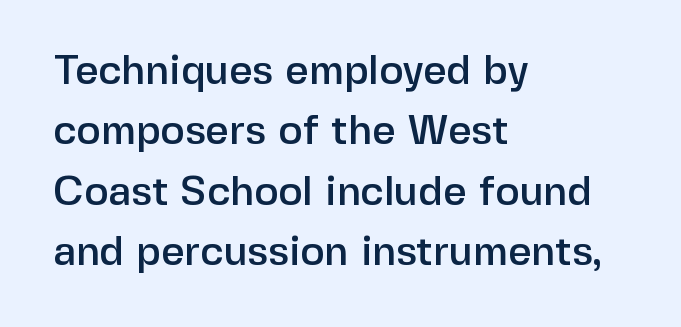
{"serif": "no", "italic": "no", "width": "normal", "stroke_contrast": "low", "x_height": "medium", "monospaced": "no", "underline": "no", "align": "left", "line_spacing": "normal", "line_spacing_ratio": 1.47, "letter_spacing": "normal", "letter_spacing_em": 0.0, "glyph_px": 41}
